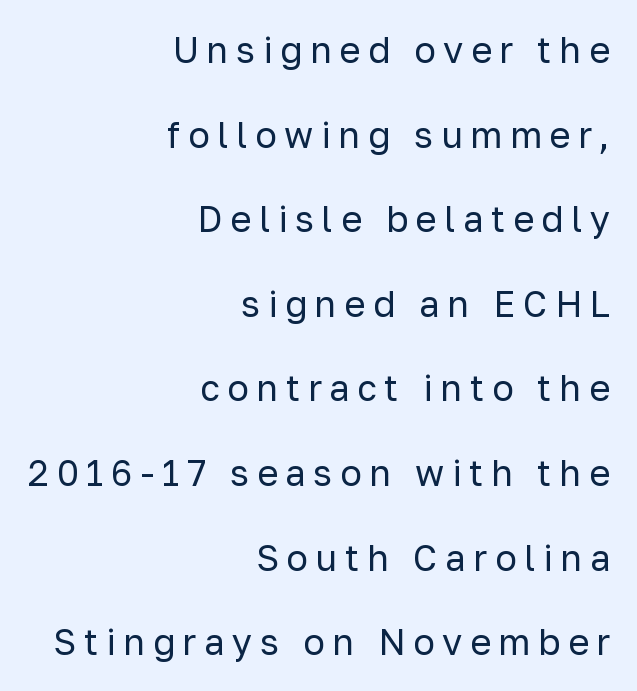
The image shows 36 px regular-weight sans-serif type, upright; set right-aligned, loose line spacing (2.35x), unusually wide letter spacing (+0.21 em), not underlined; low stroke contrast and a medium x-height.
